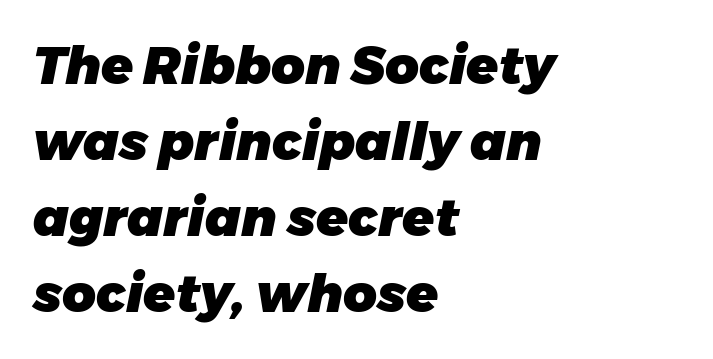
The image shows 52 px heavy type, italic (leaning right); set left-aligned, normal line spacing (1.46x), normal letter spacing, not underlined; low stroke contrast and a medium x-height.
